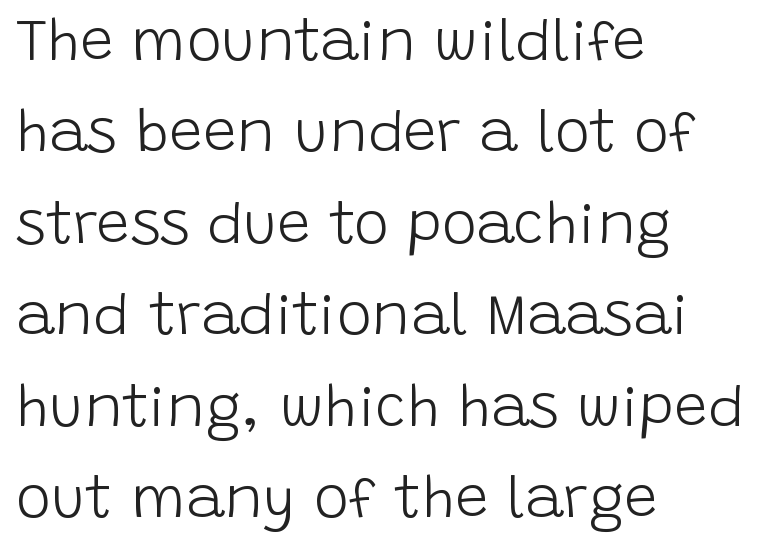
Q: Is the text bold? A: No.
Q: Is the text italic (slanted)? A: No, it is upright.
Q: Is the typeface a serif or a sans-serif typeface? A: Sans-serif.
Q: Is the text underlined? A: No.
Q: How is the paragraph aligned? A: Left-aligned.
Q: Is the spacing between letters normal or unusually wide? A: Normal.
Q: Is the spacing between lines tight, normal or loose? A: Normal.
Q: Width (condensed, normal, or wide)? A: Normal.
Q: Stroke contrast? A: Low.
Q: x-height? A: Large.
Q: Monospaced? A: No.
